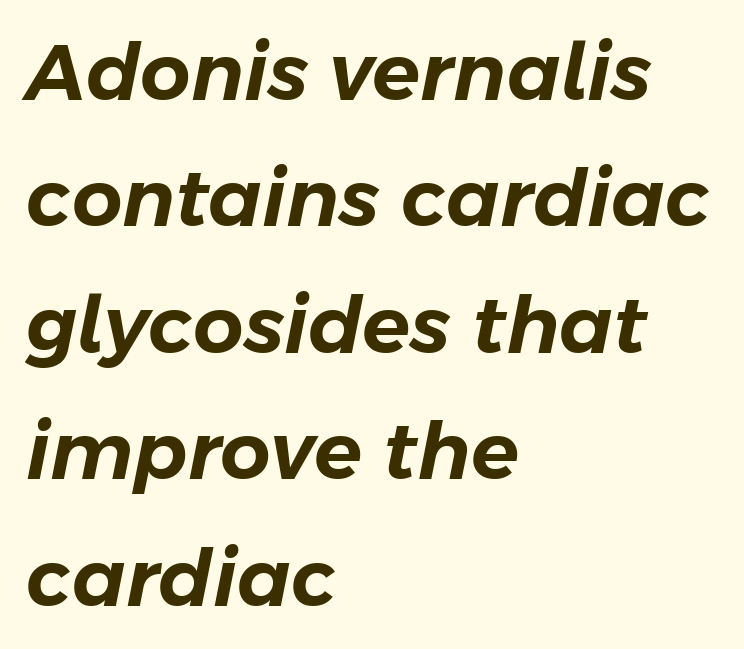
The image shows 79 px text type, italic (leaning right); set left-aligned, normal line spacing (1.6x), normal letter spacing, not underlined; low stroke contrast and a medium x-height.
